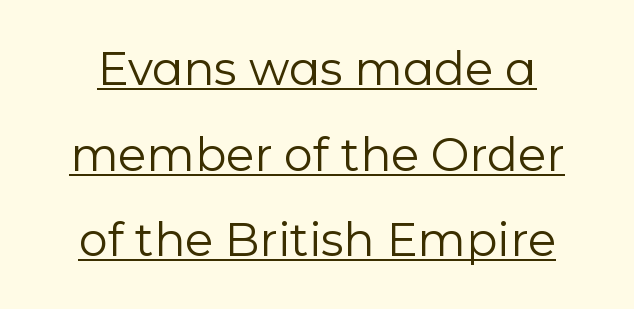
The image shows 46 px regular-weight sans-serif type, upright; set line spacing 1.86x, normal letter spacing, underlined; low stroke contrast and a medium x-height.
